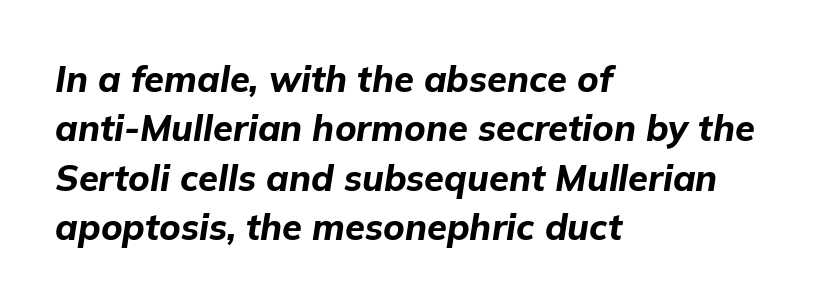
{"italic": "yes", "lean": "right", "slant_degrees": 9, "bold": "yes", "weight": "bold", "width": "normal", "stroke_contrast": "low", "x_height": "medium", "monospaced": "no", "underline": "no", "align": "left", "line_spacing": "normal", "line_spacing_ratio": 1.37, "letter_spacing": "normal", "letter_spacing_em": 0.0, "glyph_px": 36}
